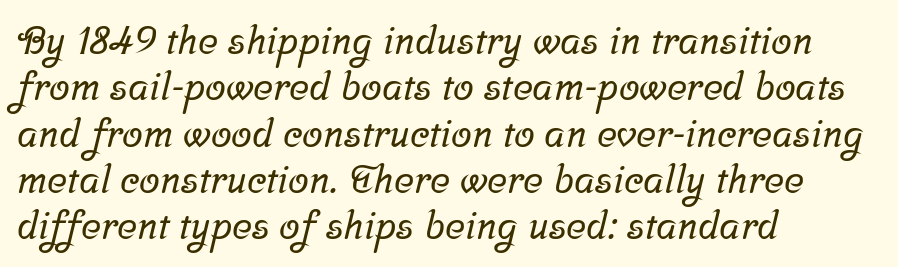
Rule under the text: the space is simply empty. These lines are rendered in a variable-pitch font. The gaps between neighbouring characters are ordinary and unremarkable.
